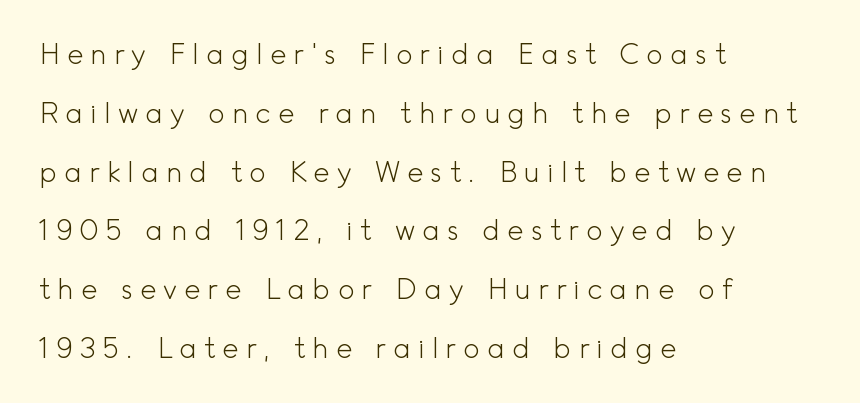
{"serif": "no", "italic": "no", "bold": "no", "weight": "light", "width": "normal", "x_height": "small", "monospaced": "no", "underline": "no", "align": "left", "line_spacing": "loose", "line_spacing_ratio": 2.1, "letter_spacing": "wide", "letter_spacing_em": 0.25, "glyph_px": 28}
